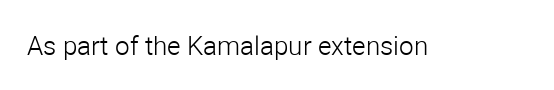
{"italic": "no", "bold": "no", "underline": "no", "letter_spacing": "normal", "letter_spacing_em": 0.0, "glyph_px": 26}
